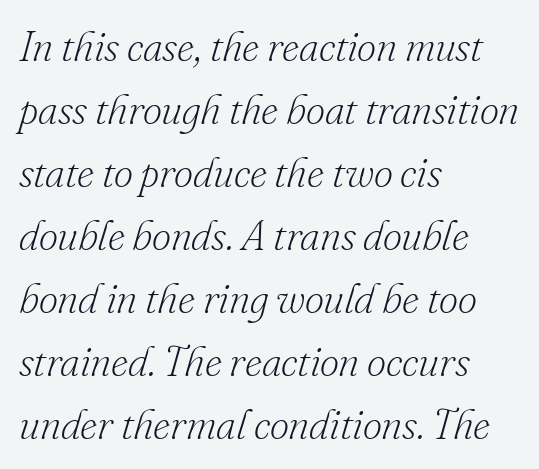
Spacing verdict: proportional, widths tailored to each character. A serif font was chosen for this passage. Would a proofreader flag this as italicized? Yes. Glance below the letters and you will spot only blank space. If you measured baseline to baseline, you'd find a middling distance.
